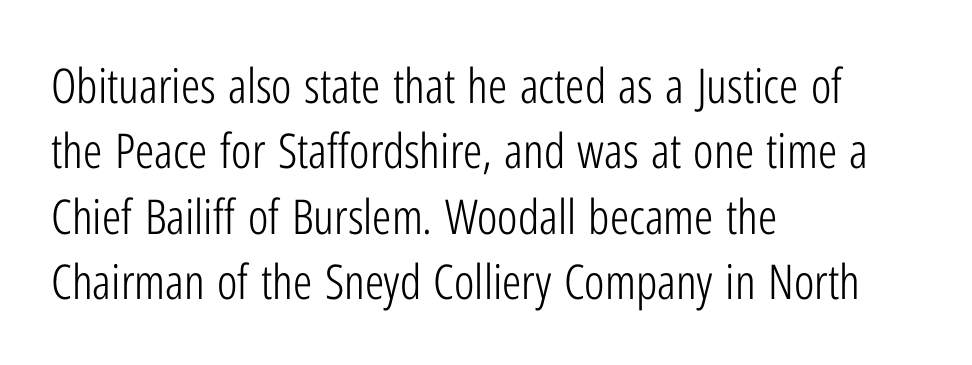
{"serif": "no", "italic": "no", "bold": "no", "weight": "light", "width": "condensed", "stroke_contrast": "low", "x_height": "medium", "monospaced": "no", "underline": "no", "align": "left", "line_spacing": "normal", "line_spacing_ratio": 1.36, "letter_spacing": "normal", "letter_spacing_em": 0.0, "glyph_px": 48}
